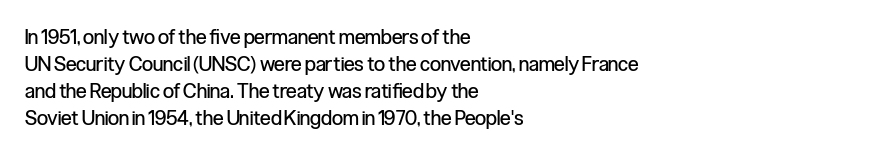
This sample uses an upright cut, with every glyph sitting square on the baseline. Reading down the column, the eye jumps a familiar distance to each next line. The horizontal fit of the characters is conventional and even. This is not heavy type; no bold has been used.
